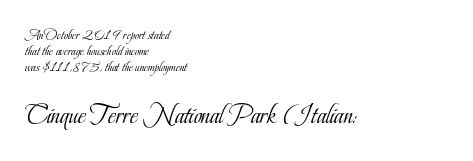
{"serif": "yes", "bold": "no", "weight": "light", "width": "condensed", "stroke_contrast": "low", "x_height": "small", "monospaced": "no", "underline": "no", "align": "left", "line_spacing_ratio": 1.16, "letter_spacing": "normal", "letter_spacing_em": 0.0, "larger_block": "second", "size_ratio": 2.0, "glyph_px": 28}
